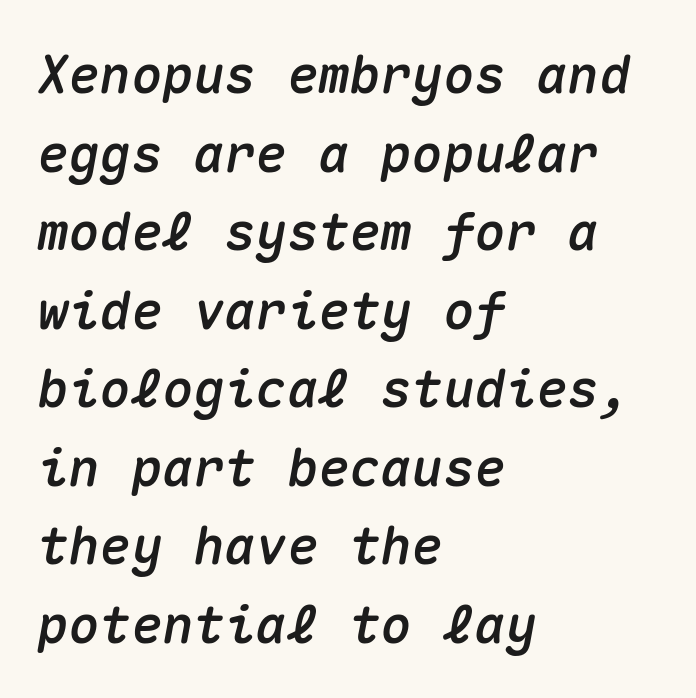
{"italic": "yes", "lean": "right", "slant_degrees": 10, "width": "normal", "stroke_contrast": "medium", "x_height": "medium", "monospaced": "yes", "underline": "no", "align": "left", "line_spacing": "normal", "line_spacing_ratio": 1.51, "letter_spacing": "normal", "letter_spacing_em": 0.0, "glyph_px": 52}
